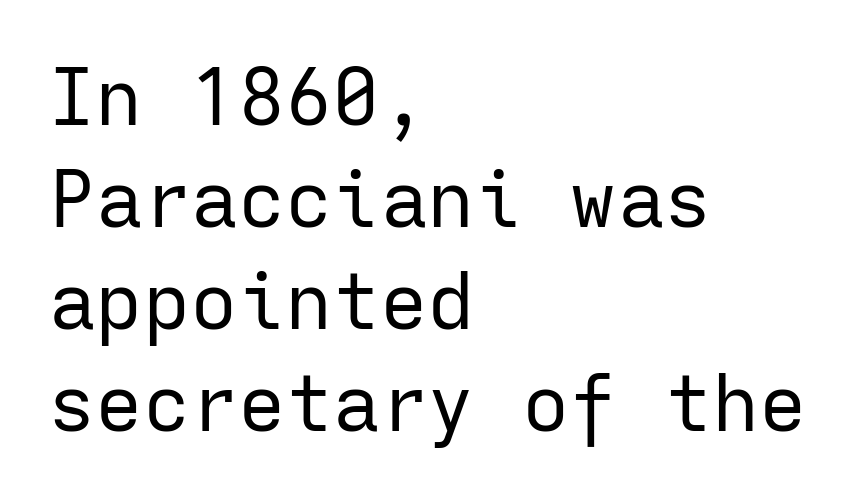
Q: Is the text bold? A: No.
Q: Is the text italic (slanted)? A: No, it is upright.
Q: Is the typeface a serif or a sans-serif typeface? A: Sans-serif.
Q: Is the text underlined? A: No.
Q: How is the paragraph aligned? A: Left-aligned.
Q: Is the spacing between letters normal or unusually wide? A: Normal.
Q: Is the spacing between lines tight, normal or loose? A: Normal.
Q: Width (condensed, normal, or wide)? A: Normal.
Q: Stroke contrast? A: Low.
Q: x-height? A: Medium.
Q: Monospaced? A: Yes.
